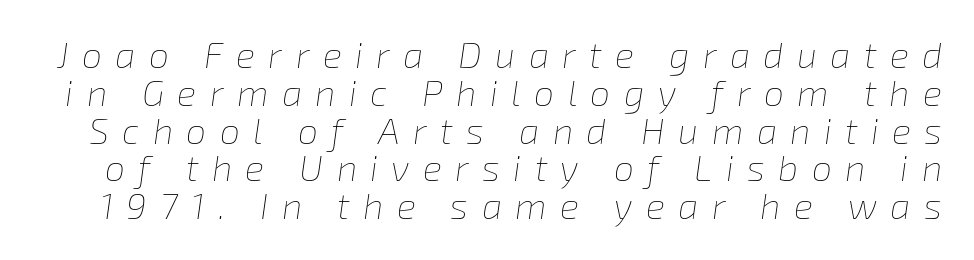
{"italic": "yes", "lean": "right", "slant_degrees": 8, "bold": "no", "weight": "thin", "width": "normal", "stroke_contrast": "low", "x_height": "medium", "monospaced": "no", "underline": "no", "line_spacing": "tight", "line_spacing_ratio": 1.05, "letter_spacing": "wide", "letter_spacing_em": 0.37, "glyph_px": 36}
